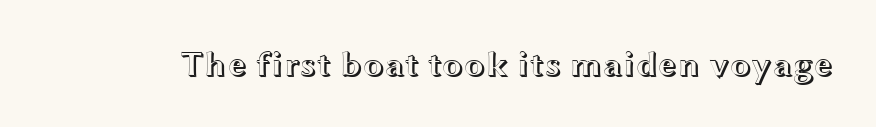
{"italic": "no", "width": "wide", "x_height": "medium", "monospaced": "no", "underline": "no", "letter_spacing": "normal", "letter_spacing_em": 0.0, "glyph_px": 35}
